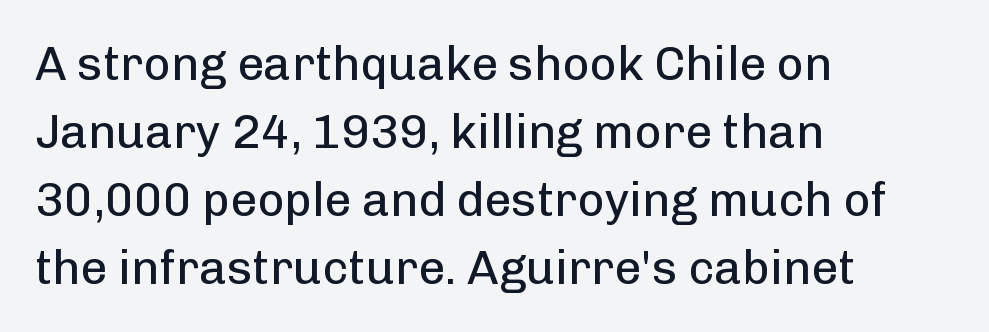
Each letter's strokes conclude bluntly, with no projecting serifs. The space directly below the letters is spotless. This block has exactly the height ordinary leading produces. This rendering leaves character spacing at its baseline value. The paragraph has a hard left edge and a soft right edge.
